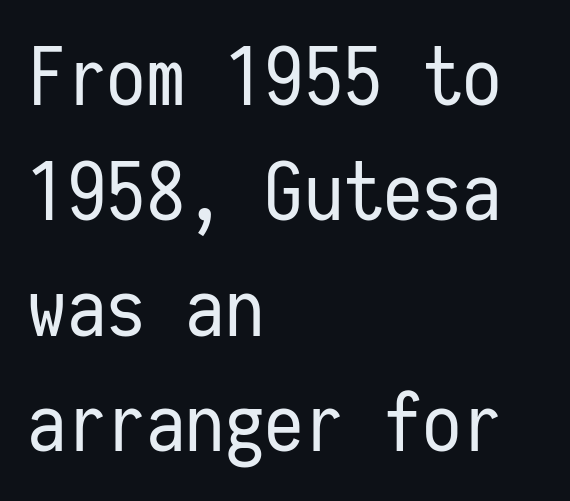
Look at the bottom of the vertical strokes: they stop flat, with no serifs. Think of a typewriter: that constant character pitch is what you see here. A normal amount of white space separates one row of letters from the next. Caption: standard tracking, unaltered. The strip under each line holds only bare page. Weight class: somewhere from thin through regular.
